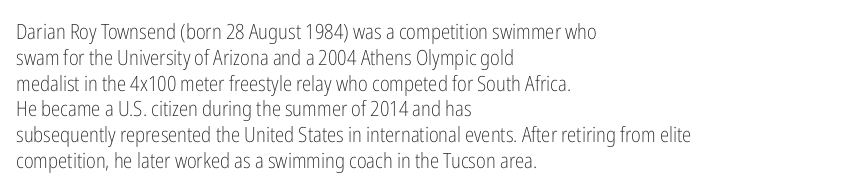
The image shows 21 px text type, upright; set left-aligned, line spacing 1.23x, normal letter spacing, not underlined.
